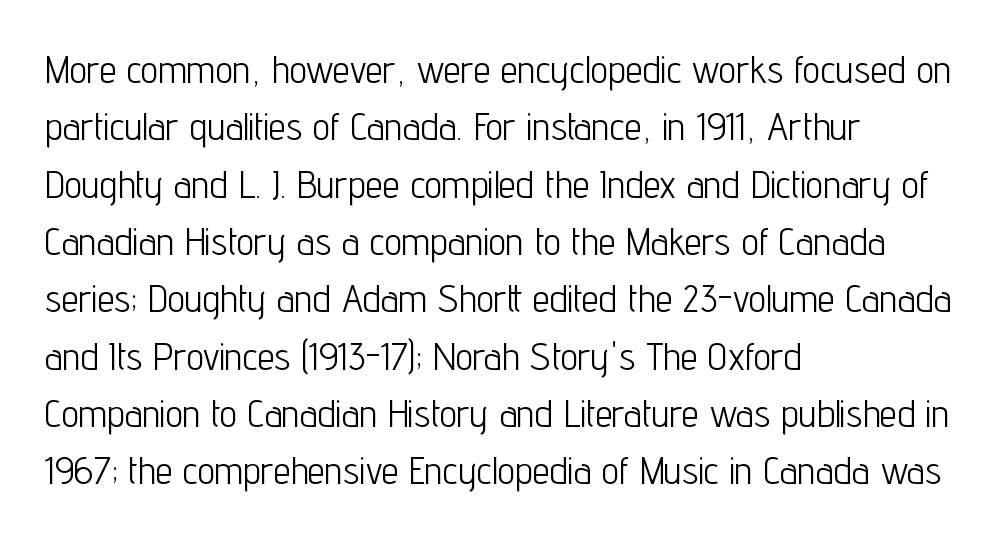
{"serif": "no", "italic": "no", "bold": "no", "weight": "light", "width": "condensed", "stroke_contrast": "low", "x_height": "medium", "monospaced": "no", "underline": "no", "align": "left", "line_spacing": "normal", "line_spacing_ratio": 1.47, "letter_spacing": "normal", "letter_spacing_em": 0.0, "glyph_px": 39}
